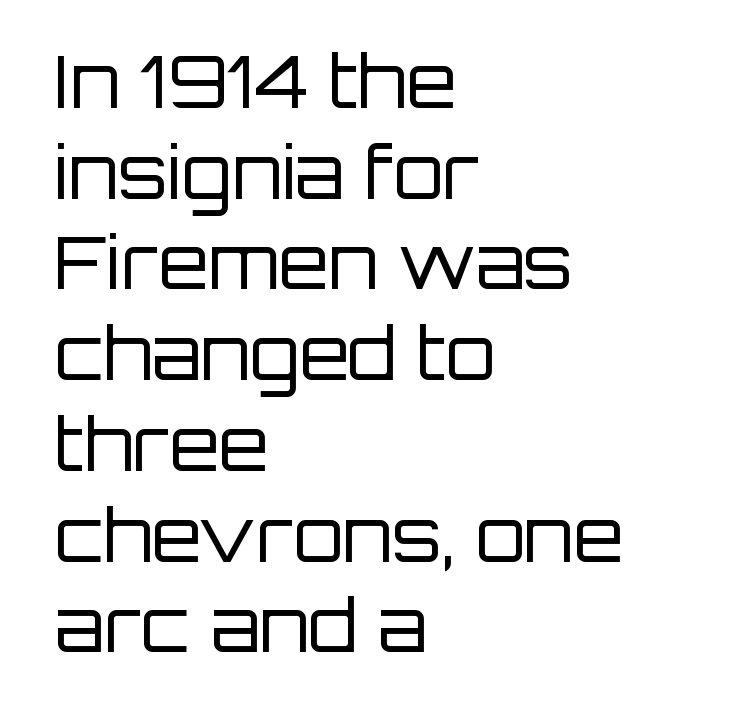
The image shows 72 px regular-weight sans-serif type, upright; set left-aligned, normal line spacing (1.26x), normal letter spacing, not underlined; low stroke contrast and a large x-height.
